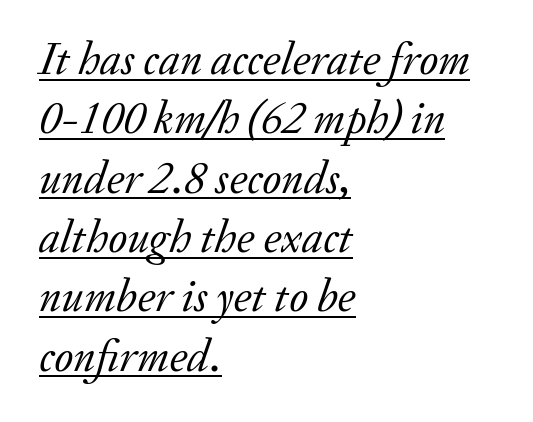
The font family rendered here belongs to the serif group. A typesetter would mark this as italic. The gaps between neighbouring characters are ordinary and unremarkable. Stems and bowls with no extra thickness — not bold. A typesetter would call this proportional, since set widths differ per character.
